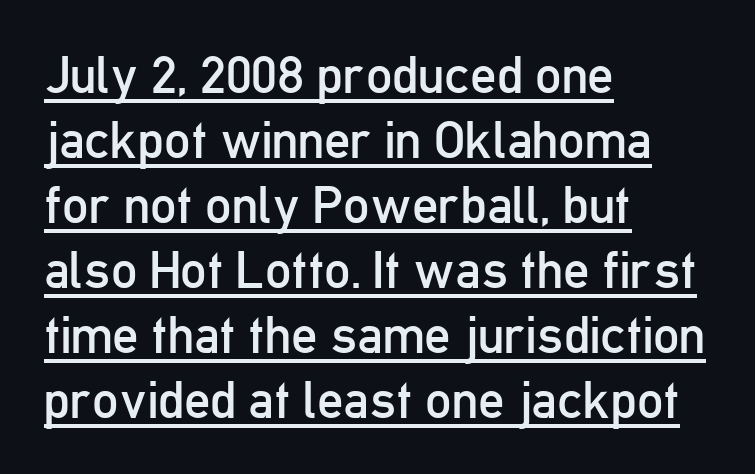
{"serif": "no", "italic": "no", "bold": "no", "weight": "regular", "width": "condensed", "stroke_contrast": "low", "x_height": "medium", "monospaced": "no", "underline": "yes", "align": "left", "line_spacing": "normal", "line_spacing_ratio": 1.25, "letter_spacing": "normal", "letter_spacing_em": 0.0, "glyph_px": 52}
